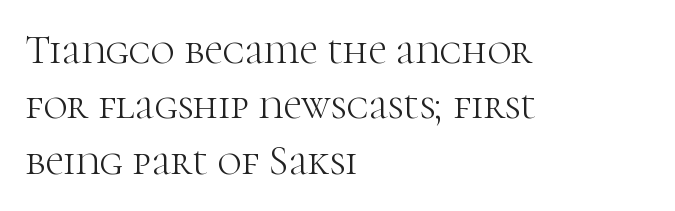
Q: Is the text bold? A: No.
Q: Is the text italic (slanted)? A: No, it is upright.
Q: Is the typeface a serif or a sans-serif typeface? A: Serif.
Q: Is the text underlined? A: No.
Q: How is the paragraph aligned? A: Left-aligned.
Q: Is the spacing between letters normal or unusually wide? A: Normal.
Q: Is the spacing between lines tight, normal or loose? A: Normal.
Q: Width (condensed, normal, or wide)? A: Normal.
Q: Stroke contrast? A: High.
Q: x-height? A: Medium.
Q: Monospaced? A: No.
